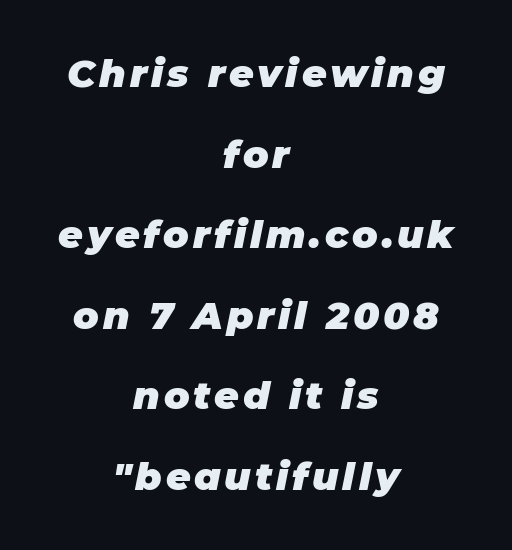
The image shows 38 px heavy type, italic (leaning right); set centered, loose line spacing (2.12x), not underlined; low stroke contrast and a large x-height.
